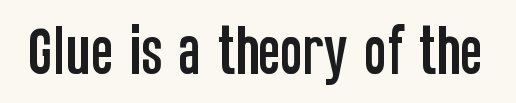
Q: Is the text italic (slanted)? A: No, it is upright.
Q: Is the typeface a serif or a sans-serif typeface? A: Sans-serif.
Q: Is the text underlined? A: No.
Q: Is the spacing between letters normal or unusually wide? A: Normal.
Q: Width (condensed, normal, or wide)? A: Condensed.
Q: Stroke contrast? A: Low.
Q: x-height? A: Large.
Q: Monospaced? A: No.
